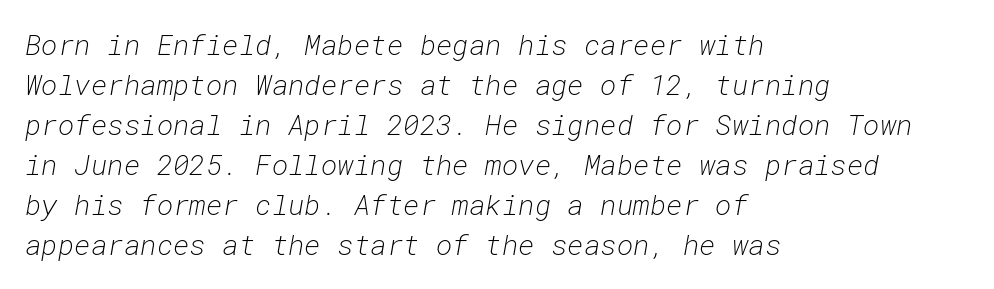
The image shows 28 px light type, italic (leaning right), monospaced; set left-aligned, normal line spacing (1.43x), normal letter spacing, not underlined; low stroke contrast and a medium x-height.
